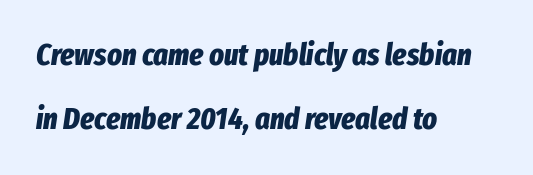
Each word holds together tightly as a unit, with standard inter-letter gaps. How would I describe the line gaps? Wide and relaxed. The paragraph has a hard left edge and a soft right edge. The passage shown is not underscored anywhere. A typesetter would call this proportional, since set widths differ per character.
